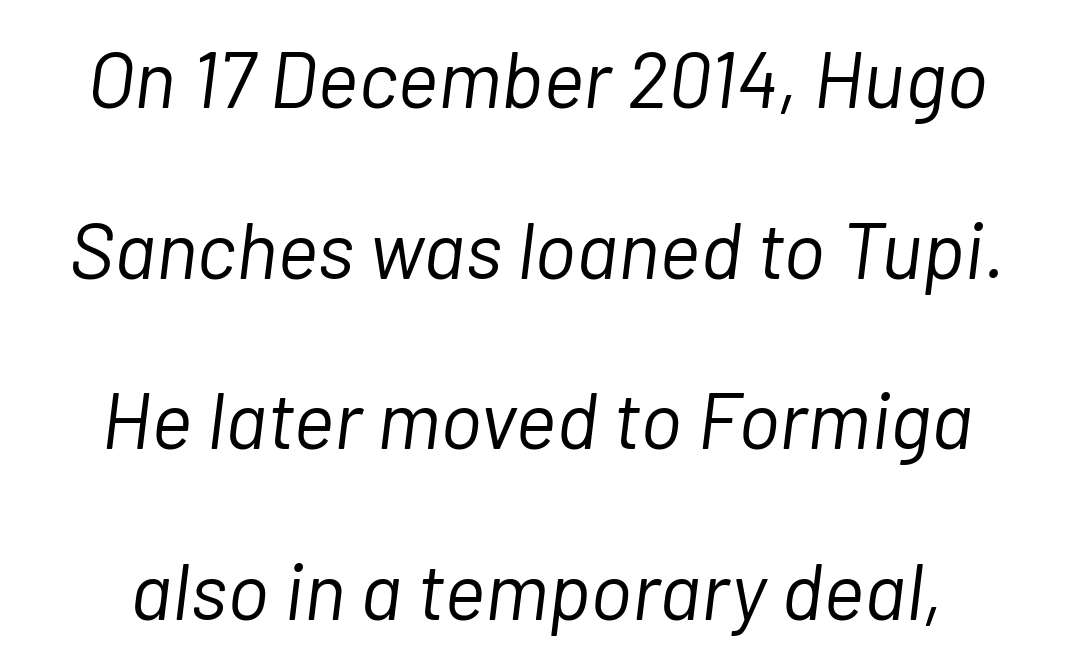
{"italic": "yes", "lean": "right", "slant_degrees": 7, "bold": "no", "weight": "light", "width": "normal", "stroke_contrast": "low", "x_height": "medium", "monospaced": "no", "underline": "no", "line_spacing": "loose", "line_spacing_ratio": 2.16, "letter_spacing": "normal", "letter_spacing_em": 0.0, "glyph_px": 79}
